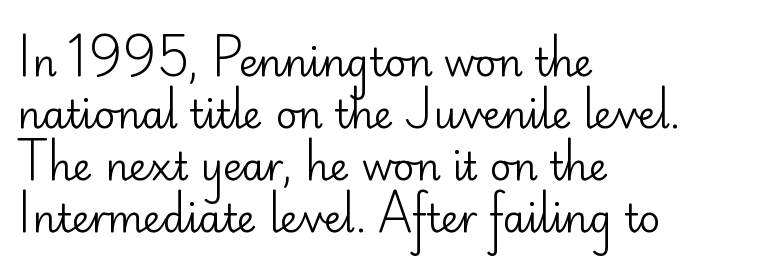
Observe the ordinary spacing: letters are neighbours, not strangers. Quick note: not italic, upright. The passage is arranged the way most books set body copy — flush left. Is this a fixed-width face? No — the glyphs have proportional, varying widths.
